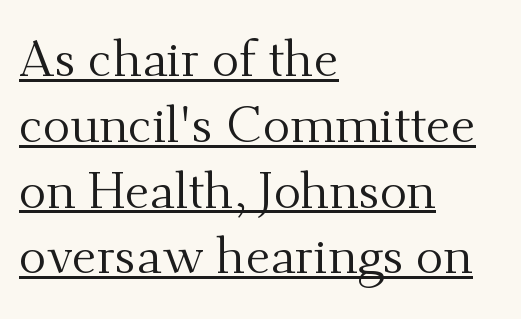
{"serif": "yes", "italic": "no", "bold": "no", "weight": "regular", "width": "normal", "stroke_contrast": "medium", "x_height": "small", "monospaced": "no", "underline": "yes", "align": "left", "line_spacing": "normal", "line_spacing_ratio": 1.29, "letter_spacing": "normal", "letter_spacing_em": 0.0, "glyph_px": 51}
